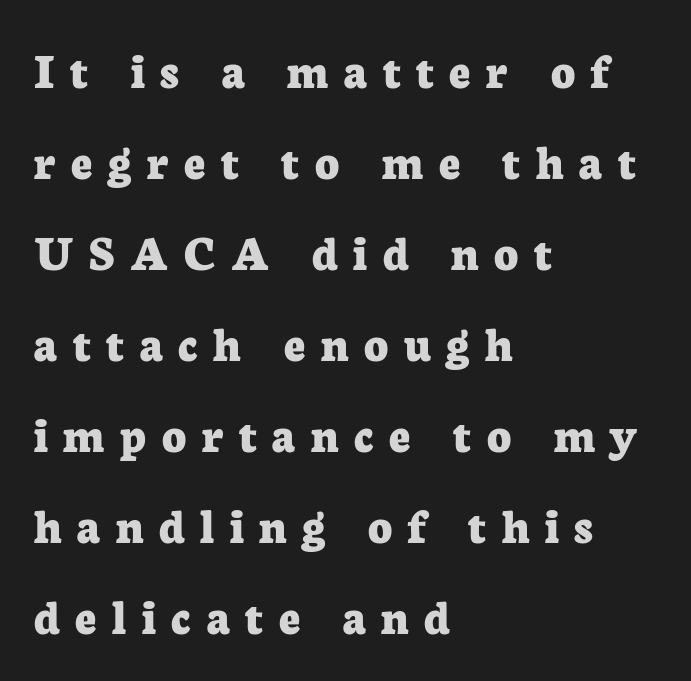
Q: Is the text bold? A: Yes.
Q: Is the text italic (slanted)? A: No, it is upright.
Q: Is the typeface a serif or a sans-serif typeface? A: Serif.
Q: Is the text underlined? A: No.
Q: How is the paragraph aligned? A: Left-aligned.
Q: Is the spacing between letters normal or unusually wide? A: Unusually wide.
Q: Width (condensed, normal, or wide)? A: Normal.
Q: Stroke contrast? A: Low.
Q: x-height? A: Medium.
Q: Monospaced? A: No.
